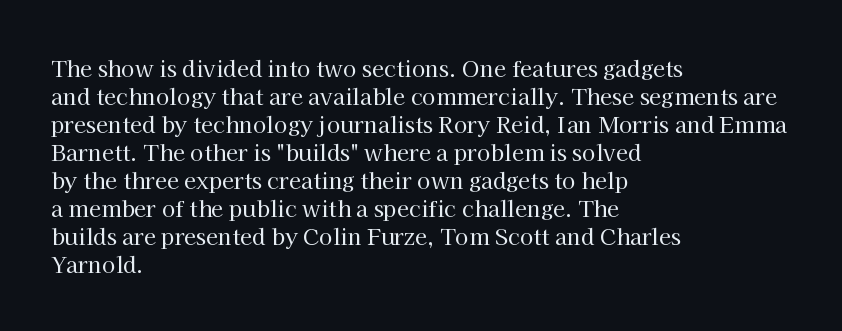
Q: Is the text bold? A: No.
Q: Is the text italic (slanted)? A: No, it is upright.
Q: Is the text underlined? A: No.
Q: How is the paragraph aligned? A: Left-aligned.
Q: Is the spacing between letters normal or unusually wide? A: Normal.
Q: Is the spacing between lines tight, normal or loose? A: Normal.
